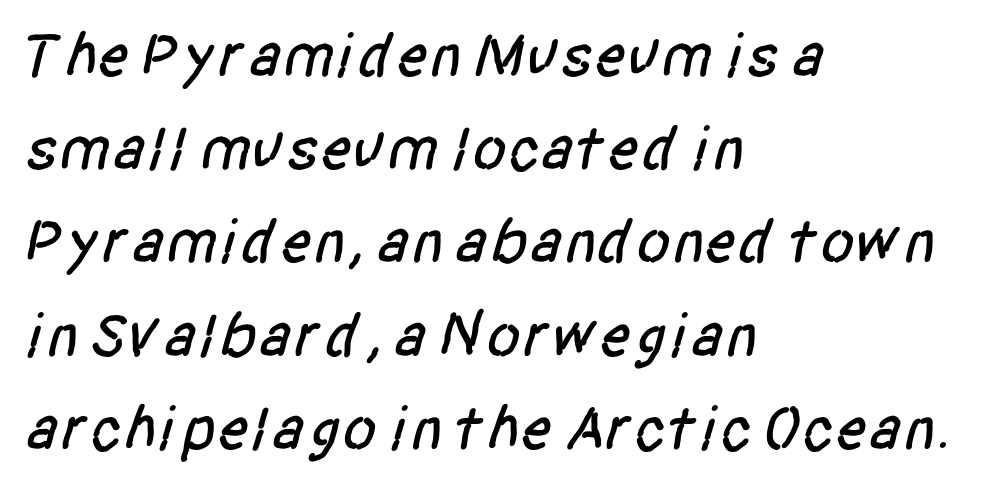
{"serif": "no", "width": "condensed", "stroke_contrast": "low", "x_height": "large", "monospaced": "no", "underline": "no", "align": "left", "line_spacing": "normal", "line_spacing_ratio": 1.48, "letter_spacing": "normal", "letter_spacing_em": 0.0, "glyph_px": 63}
